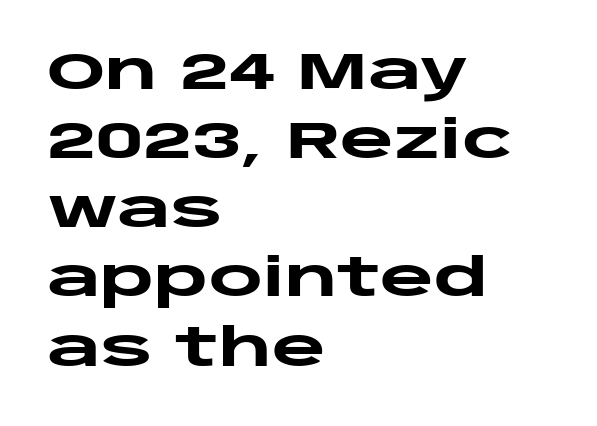
The image shows 52 px heavy, wide sans-serif type, upright; set left-aligned, normal line spacing (1.33x), normal letter spacing, not underlined; low stroke contrast and a large x-height.
